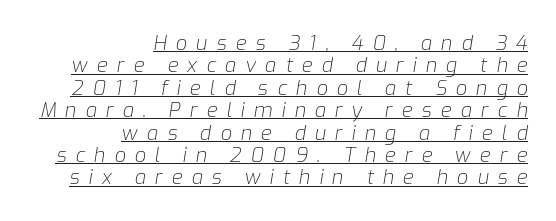
{"italic": "yes", "lean": "right", "slant_degrees": 9, "bold": "no", "underline": "yes", "align": "right", "line_spacing": "tight", "line_spacing_ratio": 1.12, "letter_spacing": "wide", "letter_spacing_em": 0.45, "glyph_px": 20}
